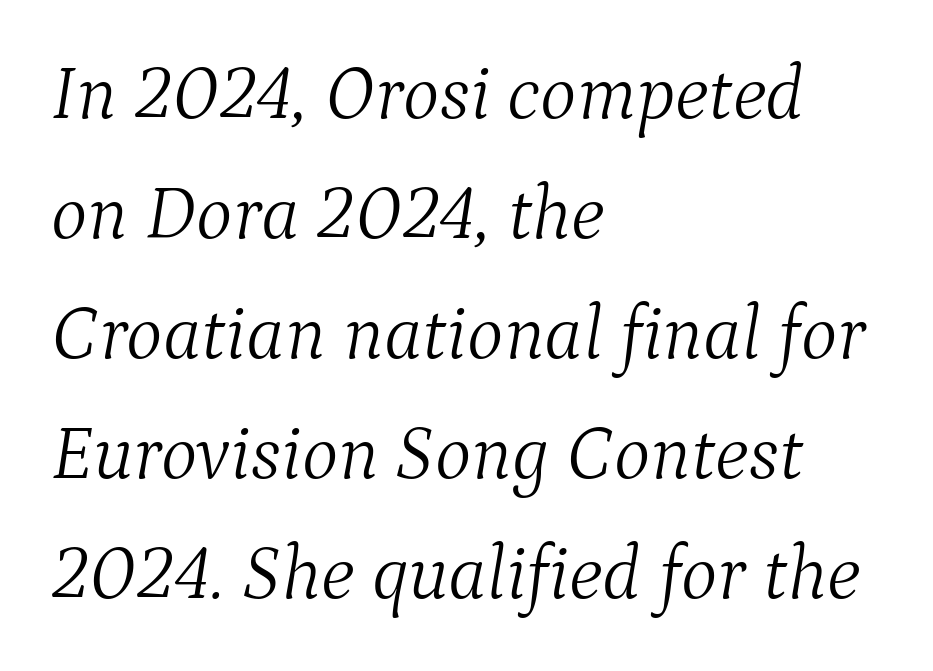
The image shows 77 px light serif type, italic (leaning right); set left-aligned, normal line spacing (1.56x), normal letter spacing, not underlined; medium stroke contrast and a medium x-height.
